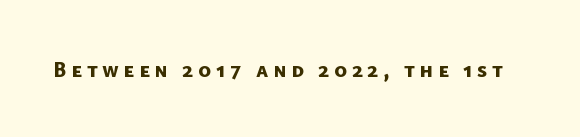
Q: Is the text bold? A: Yes.
Q: Is the text underlined? A: No.
Q: Is the spacing between letters normal or unusually wide? A: Unusually wide.
